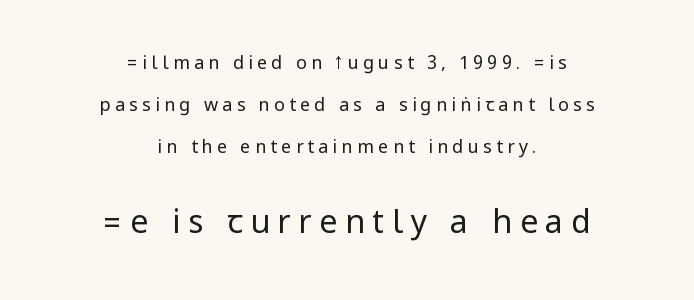
The image shows 32 px regular-weight, condensed sans-serif type, upright; set centered, loose line spacing (2.33x), unusually wide letter spacing (+0.24 em), not underlined; the second (bottom) block is 1.78x larger; low stroke contrast.
